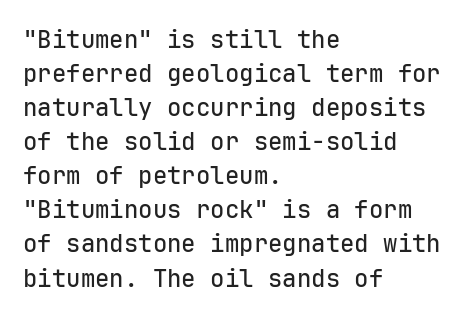
The image shows 24 px text type, upright; set left-aligned, normal line spacing (1.42x), normal letter spacing, not underlined.
